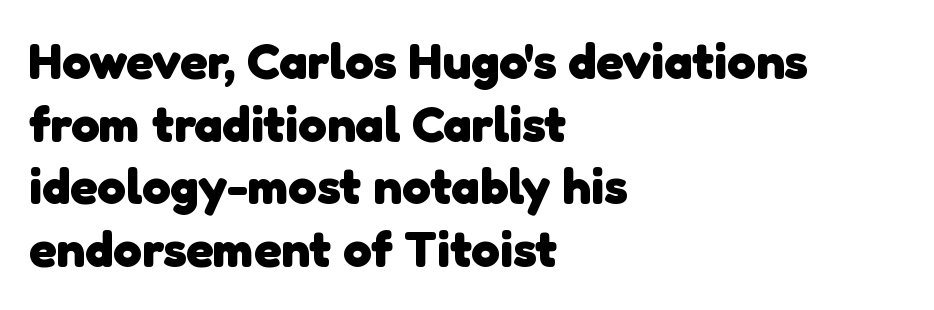
The image shows 51 px heavy sans-serif type; set left-aligned, line spacing 1.23x, normal letter spacing, not underlined; low stroke contrast and a medium x-height.
